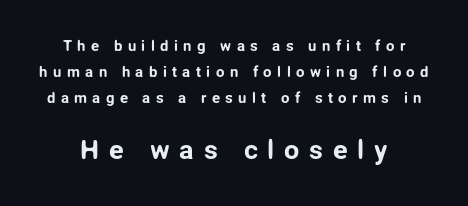
Q: Is the text italic (slanted)? A: No, it is upright.
Q: Is the text underlined? A: No.
Q: How is the paragraph aligned? A: Centered.
Q: Is the spacing between letters normal or unusually wide? A: Unusually wide.
Q: Which block of text is set in a larger size, the first (top) or the second (bottom)? A: The second (bottom) one.
